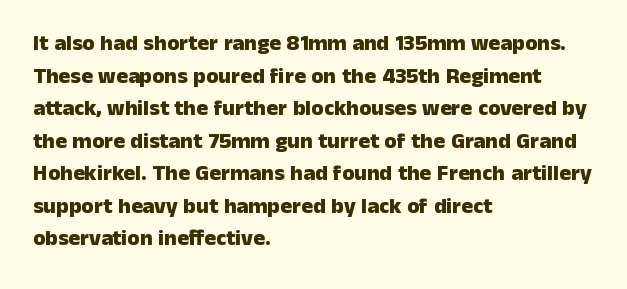
Q: Is the text bold? A: Yes.
Q: Is the text italic (slanted)? A: No, it is upright.
Q: Is the text underlined? A: No.
Q: How is the paragraph aligned? A: Left-aligned.
Q: Is the spacing between letters normal or unusually wide? A: Normal.
Q: Is the spacing between lines tight, normal or loose? A: Normal.
